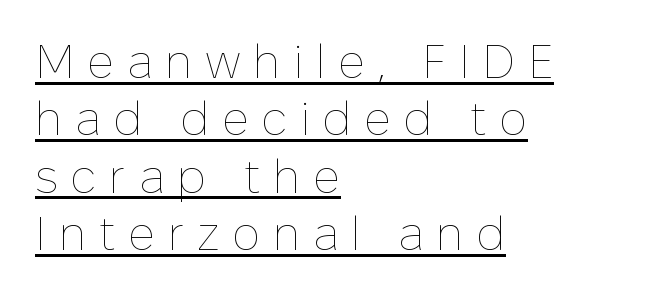
The image shows 47 px thin type, upright; set left-aligned, line spacing 1.22x, unusually wide letter spacing (+0.26 em), underlined; low stroke contrast and a medium x-height.
